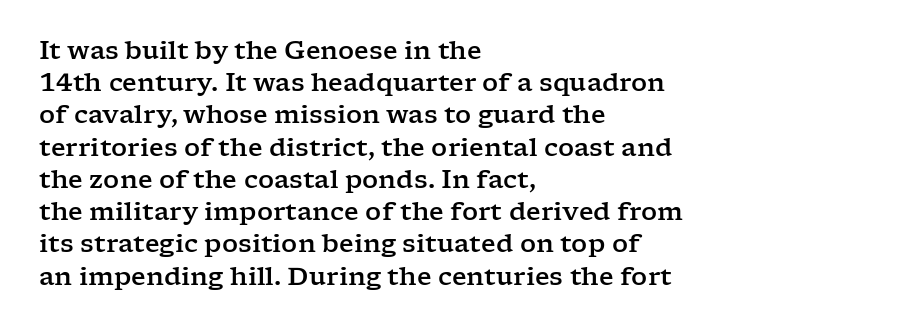
Q: Is the text italic (slanted)? A: No, it is upright.
Q: Is the text underlined? A: No.
Q: How is the paragraph aligned? A: Left-aligned.
Q: Is the spacing between letters normal or unusually wide? A: Normal.
Q: Is the spacing between lines tight, normal or loose? A: Normal.
